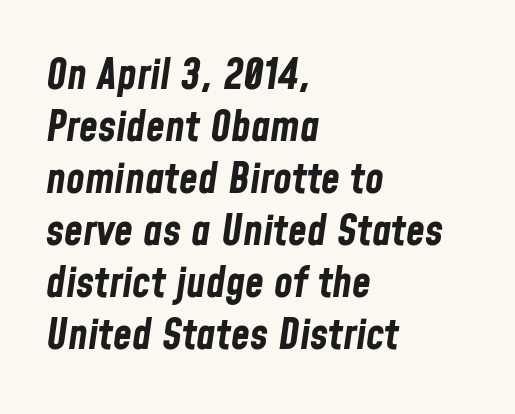
{"italic": "yes", "lean": "right", "slant_degrees": 8, "bold": "yes", "weight": "bold", "width": "condensed", "stroke_contrast": "low", "x_height": "medium", "monospaced": "no", "underline": "no", "align": "left", "line_spacing_ratio": 1.21, "letter_spacing": "normal", "letter_spacing_em": 0.0, "glyph_px": 43}
